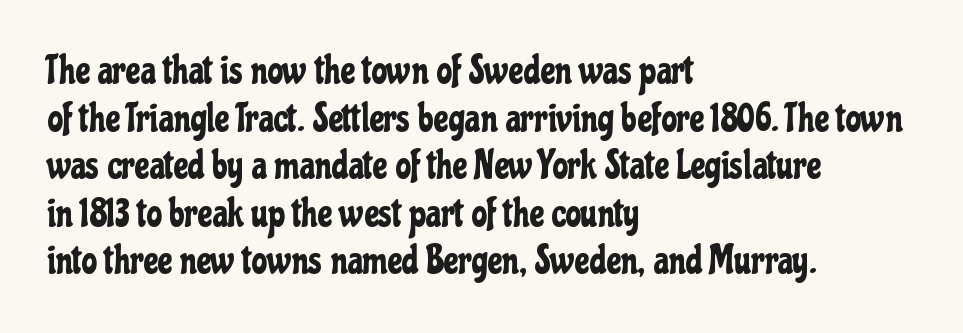
The image shows 39 px condensed sans-serif type, upright; set left-aligned, line spacing 1.22x, normal letter spacing, not underlined; low stroke contrast and a medium x-height.
